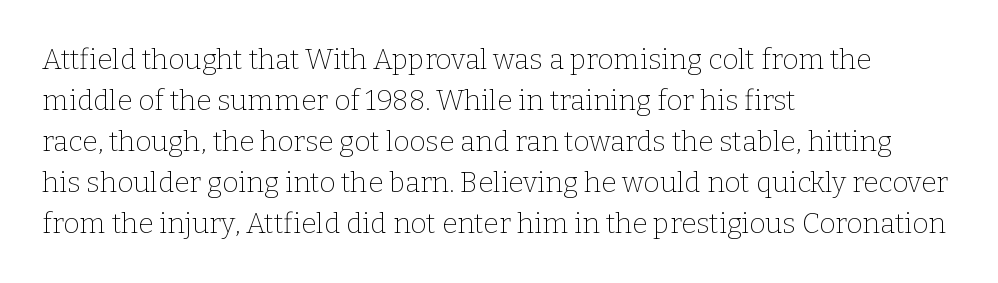
{"serif": "yes", "italic": "no", "bold": "no", "weight": "thin", "width": "normal", "stroke_contrast": "low", "x_height": "medium", "monospaced": "no", "underline": "no", "align": "left", "line_spacing": "normal", "line_spacing_ratio": 1.46, "letter_spacing": "normal", "letter_spacing_em": 0.0, "glyph_px": 28}
